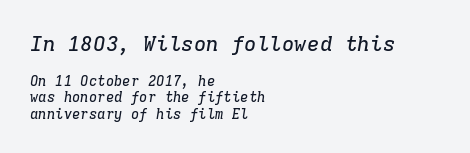
{"italic": "yes", "lean": "right", "slant_degrees": 9, "underline": "no", "align": "left", "line_spacing_ratio": 1.18, "letter_spacing": "normal", "letter_spacing_em": 0.0, "larger_block": "first", "size_ratio": 1.5, "glyph_px": 21}
